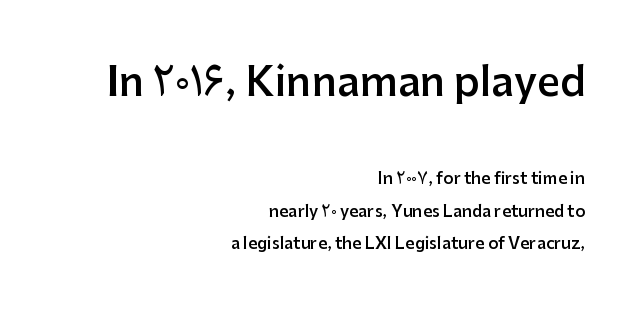
{"serif": "no", "italic": "no", "bold": "semi", "weight": "semibold", "width": "normal", "stroke_contrast": "low", "x_height": "medium", "monospaced": "no", "underline": "no", "align": "right", "line_spacing": "loose", "line_spacing_ratio": 2.03, "letter_spacing": "normal", "letter_spacing_em": 0.0, "larger_block": "first", "size_ratio": 2.5, "glyph_px": 40}
